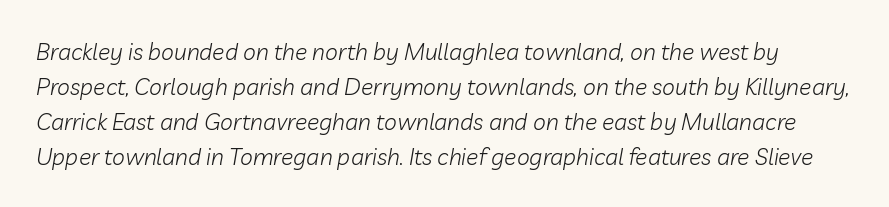
Horizontal bands of white between lines are of average thickness. The gaps between neighbouring characters are ordinary and unremarkable. Style check: oblique. The characters are drawn with everyday or finer stroke widths. The string is rendered with underlining switched off.
